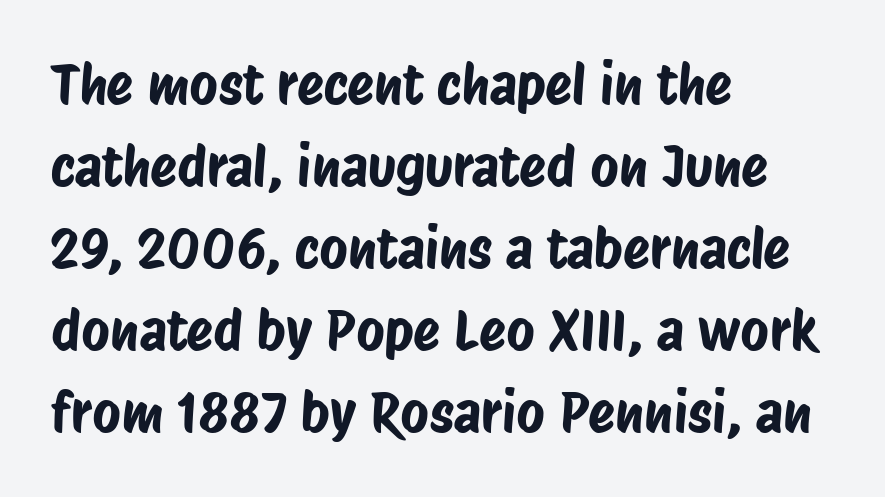
{"serif": "no", "width": "condensed", "stroke_contrast": "low", "x_height": "large", "monospaced": "no", "underline": "no", "align": "left", "line_spacing": "normal", "line_spacing_ratio": 1.49, "letter_spacing": "normal", "letter_spacing_em": 0.0, "glyph_px": 55}
